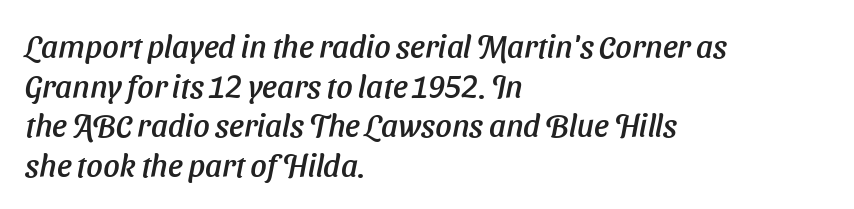
Words float on clear page, feet unadorned. Line starts are locked; line ends wander. You could not count columns in this text — the font is proportionally spaced. Standard letterfit; no display-style spreading of the glyphs. Italic? Definitely — the glyphs are oblique.
